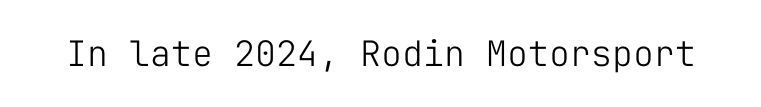
Q: Is the text bold? A: No.
Q: Is the text italic (slanted)? A: No, it is upright.
Q: Is the typeface a serif or a sans-serif typeface? A: Sans-serif.
Q: Is the text underlined? A: No.
Q: Is the spacing between letters normal or unusually wide? A: Normal.
Q: Width (condensed, normal, or wide)? A: Normal.
Q: Stroke contrast? A: Low.
Q: x-height? A: Medium.
Q: Monospaced? A: Yes.
